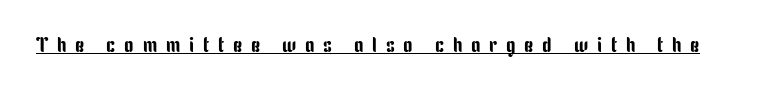
Q: Is the text italic (slanted)? A: No, it is upright.
Q: Is the text underlined? A: Yes.
Q: Is the spacing between letters normal or unusually wide? A: Unusually wide.
